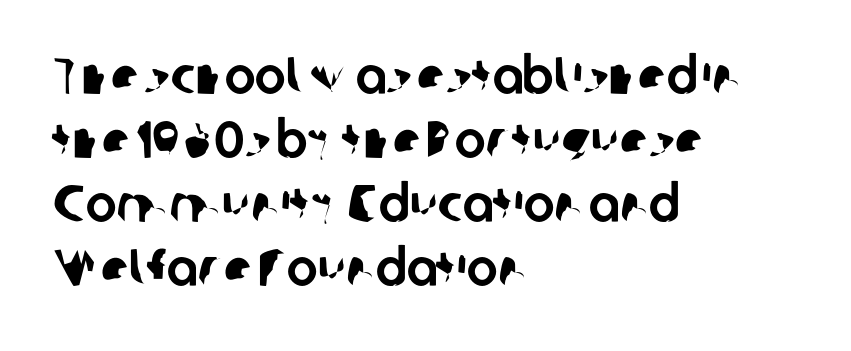
{"serif": "no", "width": "normal", "stroke_contrast": "low", "x_height": "medium", "monospaced": "no", "underline": "no", "align": "left", "line_spacing_ratio": 1.23, "letter_spacing": "normal", "letter_spacing_em": 0.0, "glyph_px": 52}
